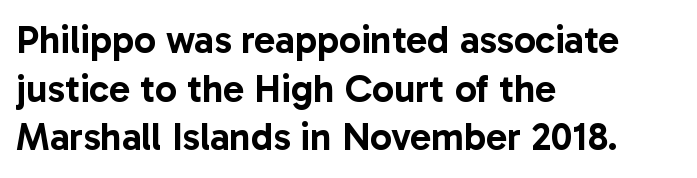
Q: Is the text italic (slanted)? A: No, it is upright.
Q: Is the typeface a serif or a sans-serif typeface? A: Sans-serif.
Q: Is the text underlined? A: No.
Q: How is the paragraph aligned? A: Left-aligned.
Q: Is the spacing between letters normal or unusually wide? A: Normal.
Q: Is the spacing between lines tight, normal or loose? A: Normal.
Q: Width (condensed, normal, or wide)? A: Normal.
Q: Stroke contrast? A: Low.
Q: x-height? A: Medium.
Q: Monospaced? A: No.
